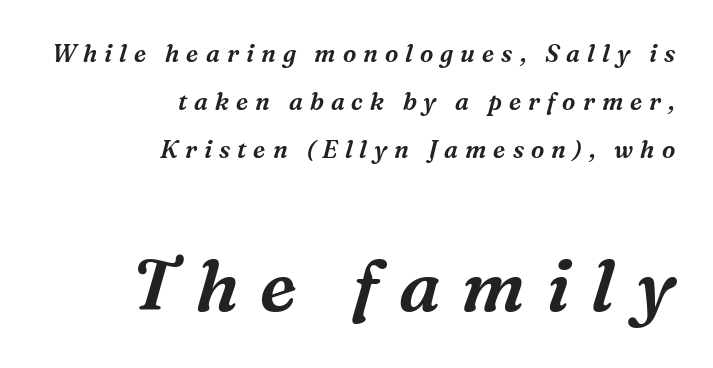
Q: Is the text italic (slanted)? A: Yes, it leans right by about 16 degrees.
Q: Is the typeface a serif or a sans-serif typeface? A: Serif.
Q: Is the text underlined? A: No.
Q: How is the paragraph aligned? A: Right-aligned.
Q: Is the spacing between letters normal or unusually wide? A: Unusually wide.
Q: Is the spacing between lines tight, normal or loose? A: Loose.
Q: Which block of text is set in a larger size, the first (top) or the second (bottom)? A: The second (bottom) one.
Q: Width (condensed, normal, or wide)? A: Normal.
Q: Stroke contrast? A: Medium.
Q: x-height? A: Medium.
Q: Monospaced? A: No.
